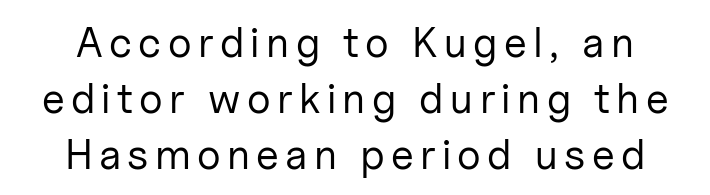
Q: Is the text bold? A: No.
Q: Is the text italic (slanted)? A: No, it is upright.
Q: Is the typeface a serif or a sans-serif typeface? A: Sans-serif.
Q: Is the text underlined? A: No.
Q: Is the spacing between lines tight, normal or loose? A: Normal.
Q: Width (condensed, normal, or wide)? A: Normal.
Q: Stroke contrast? A: Low.
Q: x-height? A: Medium.
Q: Monospaced? A: No.
